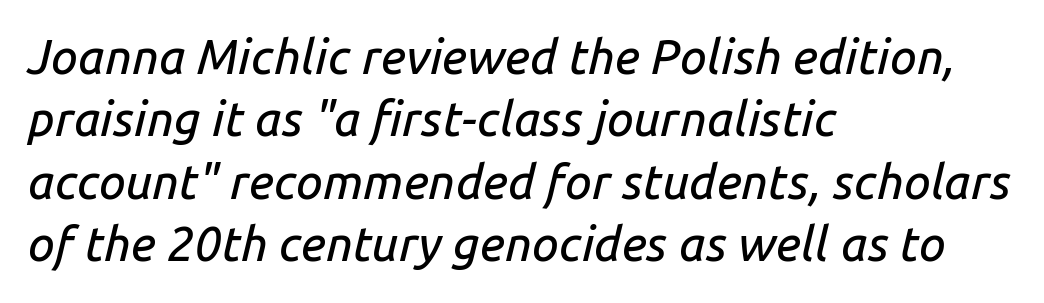
The image shows 48 px text type, italic (leaning right); set left-aligned, normal line spacing (1.3x), normal letter spacing, not underlined; low stroke contrast and a medium x-height.
